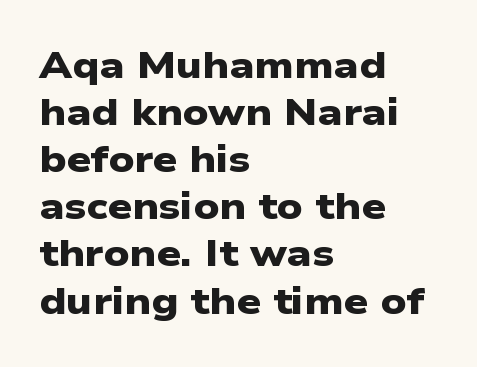
{"serif": "no", "bold": "yes", "weight": "heavy", "width": "wide", "stroke_contrast": "low", "x_height": "medium", "monospaced": "no", "underline": "no", "align": "left", "line_spacing_ratio": 1.24, "letter_spacing": "normal", "letter_spacing_em": 0.0, "glyph_px": 38}
